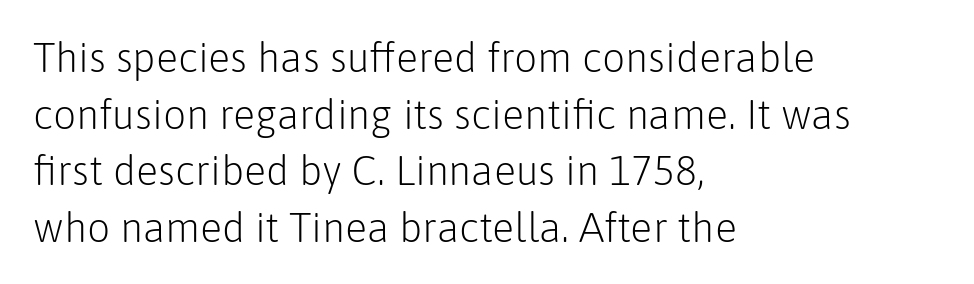
{"serif": "no", "italic": "no", "bold": "no", "weight": "light", "width": "normal", "stroke_contrast": "low", "x_height": "medium", "monospaced": "no", "underline": "no", "align": "left", "line_spacing": "normal", "line_spacing_ratio": 1.38, "letter_spacing": "normal", "letter_spacing_em": 0.0, "glyph_px": 41}
